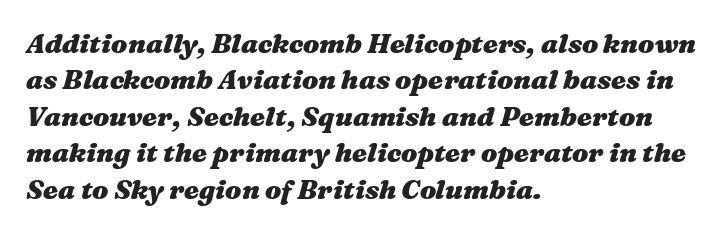
Q: Is the text bold? A: Yes.
Q: Is the text italic (slanted)? A: Yes, it leans right by about 16 degrees.
Q: Is the text underlined? A: No.
Q: How is the paragraph aligned? A: Left-aligned.
Q: Is the spacing between letters normal or unusually wide? A: Normal.
Q: Is the spacing between lines tight, normal or loose? A: Normal.
